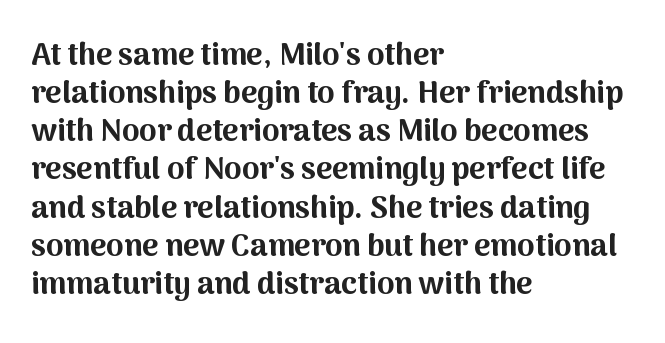
The face used here has the dense, thick strokes of a bold. The rag falls on the right side of this text block. This sample uses plain, unmodified letter spacing. The glyphs are unaccompanied by any horizontal stroke below them.
